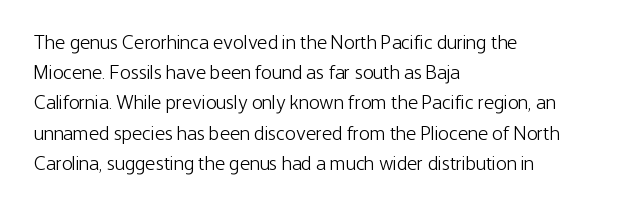
Q: Is the text bold? A: No.
Q: Is the text italic (slanted)? A: No, it is upright.
Q: Is the text underlined? A: No.
Q: How is the paragraph aligned? A: Left-aligned.
Q: Is the spacing between letters normal or unusually wide? A: Normal.
Q: Is the spacing between lines tight, normal or loose? A: Normal.
